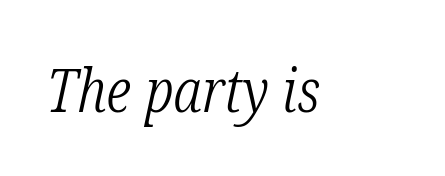
You could call the tracking neutral — neither tight nor loose. Yep, that's italic — everything's leaning. Looks like regular typesetting: each glyph gets only the width it needs. Examine the stroke ends and you'll spot serifs.
